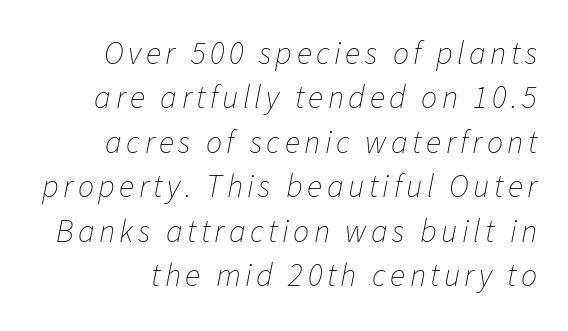
Q: Is the text bold? A: No.
Q: Is the text italic (slanted)? A: Yes, it leans right by about 11 degrees.
Q: Is the text underlined? A: No.
Q: Is the spacing between lines tight, normal or loose? A: Normal.
Q: Width (condensed, normal, or wide)? A: Normal.
Q: Stroke contrast? A: Low.
Q: x-height? A: Medium.
Q: Monospaced? A: No.
